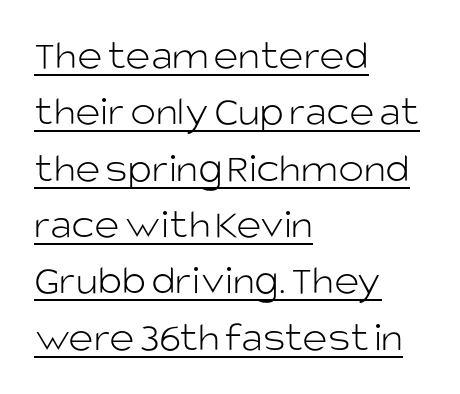
Q: Is the text bold? A: No.
Q: Is the text italic (slanted)? A: No, it is upright.
Q: Is the typeface a serif or a sans-serif typeface? A: Sans-serif.
Q: Is the text underlined? A: Yes.
Q: How is the paragraph aligned? A: Left-aligned.
Q: Is the spacing between letters normal or unusually wide? A: Normal.
Q: Is the spacing between lines tight, normal or loose? A: Normal.
Q: Width (condensed, normal, or wide)? A: Normal.
Q: Stroke contrast? A: Low.
Q: x-height? A: Large.
Q: Monospaced? A: No.
